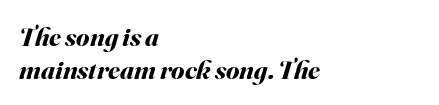
Q: Is the text bold? A: Yes.
Q: Is the text italic (slanted)? A: Yes, it leans right by about 16 degrees.
Q: Is the text underlined? A: No.
Q: How is the paragraph aligned? A: Left-aligned.
Q: Is the spacing between letters normal or unusually wide? A: Normal.
